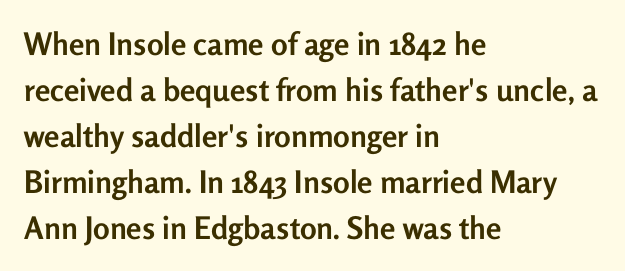
{"serif": "no", "italic": "no", "bold": "yes", "weight": "semibold", "width": "normal", "stroke_contrast": "low", "x_height": "medium", "monospaced": "no", "underline": "no", "align": "left", "line_spacing": "normal", "line_spacing_ratio": 1.48, "letter_spacing": "normal", "letter_spacing_em": 0.0, "glyph_px": 31}
